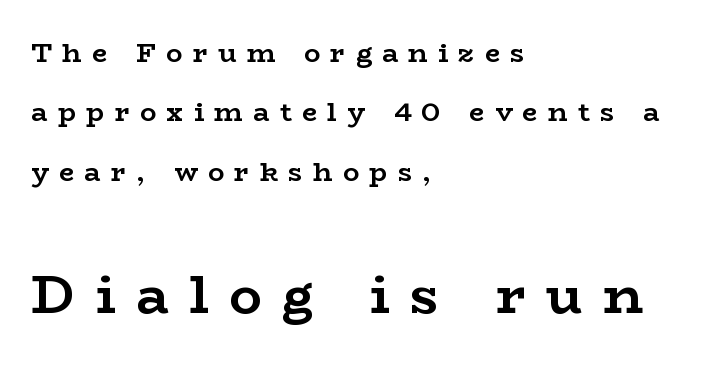
The typography opts for an upright posture over an oblique one. The rendering anchors every line to the left-hand side. Spacing verdict: proportional, widths tailored to each character. Yep, those are serifs on the letters. Scale increases going downward across the two blocks. Rows of type keep a wide berth in the vertical direction.
